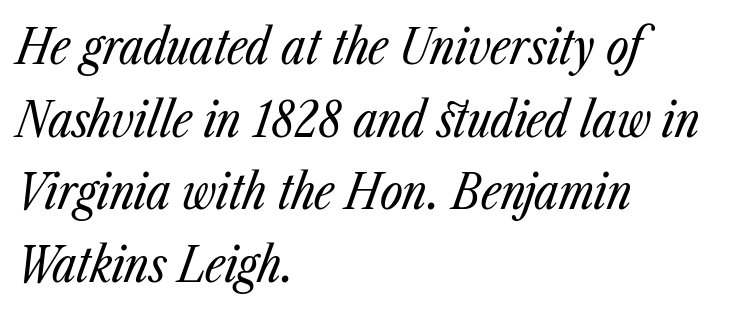
Q: Is the text bold? A: No.
Q: Is the text italic (slanted)? A: Yes, it leans right by about 23 degrees.
Q: Is the text underlined? A: No.
Q: How is the paragraph aligned? A: Left-aligned.
Q: Is the spacing between letters normal or unusually wide? A: Normal.
Q: Is the spacing between lines tight, normal or loose? A: Normal.
Q: Width (condensed, normal, or wide)? A: Condensed.
Q: Stroke contrast? A: Low.
Q: x-height? A: Medium.
Q: Monospaced? A: No.
